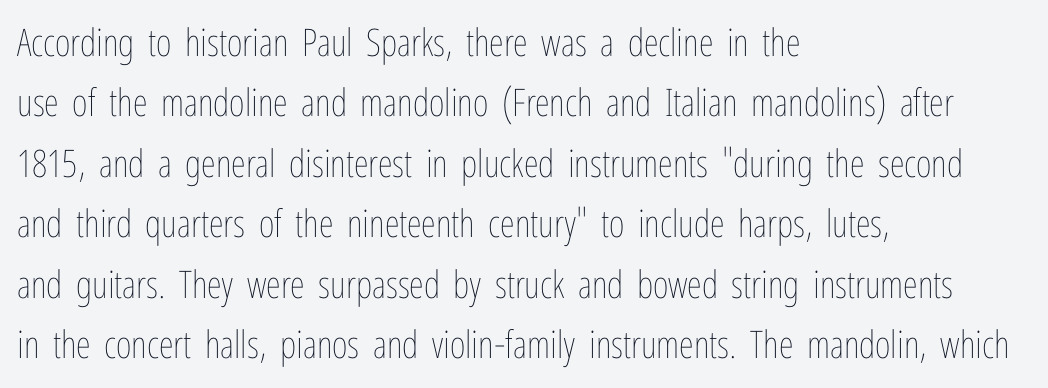
Q: Is the text bold? A: No.
Q: Is the text italic (slanted)? A: No, it is upright.
Q: Is the text underlined? A: No.
Q: How is the paragraph aligned? A: Left-aligned.
Q: Is the spacing between letters normal or unusually wide? A: Normal.
Q: Is the spacing between lines tight, normal or loose? A: Normal.
Q: Width (condensed, normal, or wide)? A: Condensed.
Q: Stroke contrast? A: Low.
Q: x-height? A: Medium.
Q: Monospaced? A: No.
